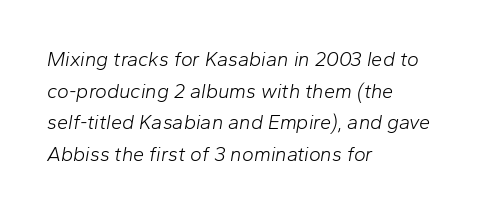
{"italic": "yes", "lean": "right", "slant_degrees": 10, "bold": "no", "underline": "no", "align": "left", "line_spacing": "normal", "line_spacing_ratio": 1.58, "letter_spacing": "normal", "letter_spacing_em": 0.0, "glyph_px": 20}
